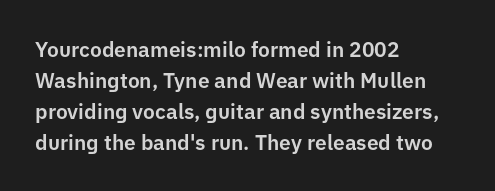
There is no visible air inserted between adjacent glyphs. Alignment: flush left. The words here are not underlined. The axis of the letterforms is exactly vertical. The designer left line spacing at the default.
